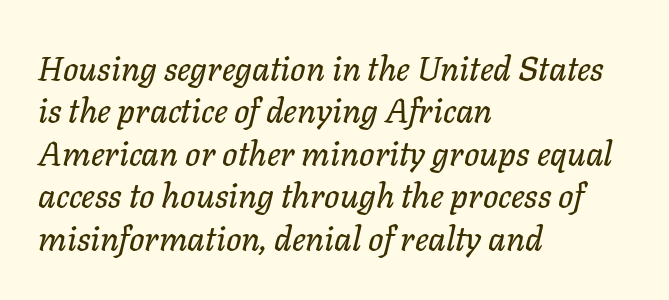
{"italic": "yes", "lean": "right", "slant_degrees": 11, "width": "normal", "stroke_contrast": "low", "x_height": "medium", "monospaced": "no", "underline": "no", "align": "left", "line_spacing": "normal", "line_spacing_ratio": 1.25, "letter_spacing": "normal", "letter_spacing_em": 0.0, "glyph_px": 34}
